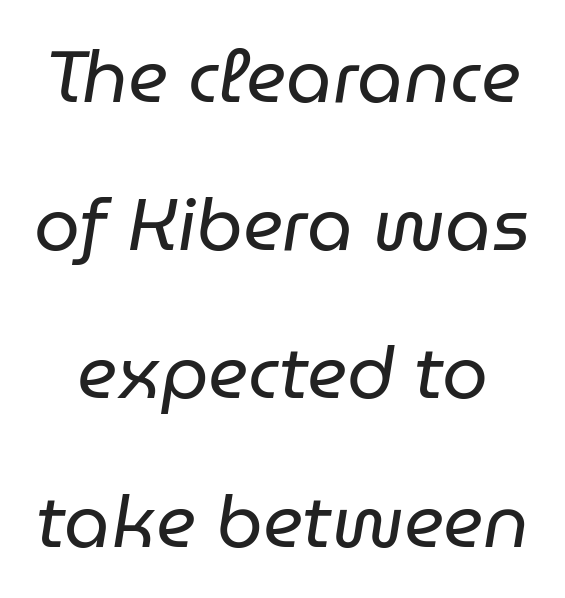
The tracking reads as untouched default to a designer's eye. Italic? Definitely — the glyphs are oblique. This block would shrink considerably if given ordinary leading; it's expanded now. Just letters on the line, the space beneath them empty. Do the characters align in a grid? No, the font is proportional. The face looks like a standard text weight, possibly lighter.
